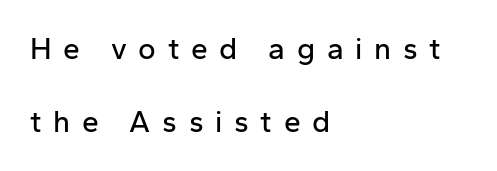
The passage shown is typed in a proportional face where columns would drift. If you drew a ruler down the left edge, every line would touch it. Has an underline been added? It has not. Widely set lines give the paragraph a tall, airy silhouette.
